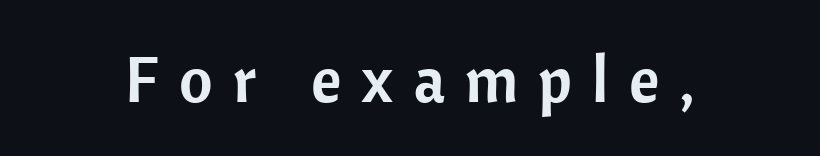
{"serif": "no", "italic": "no", "width": "normal", "stroke_contrast": "low", "x_height": "medium", "monospaced": "no", "underline": "no", "letter_spacing": "wide", "letter_spacing_em": 0.31, "glyph_px": 65}
